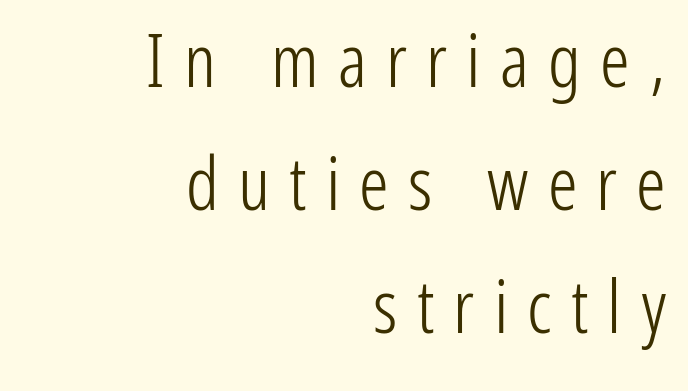
A student would call this right alignment; a typographer would say flush right, rag left. The strip under each line holds only bare page. Varying glyph widths throughout — classic text-font behaviour. The leading is moderate, giving the passage an even texture. What stands out about the letter spacing? Its width — letters are far apart. Posture: vertical.
